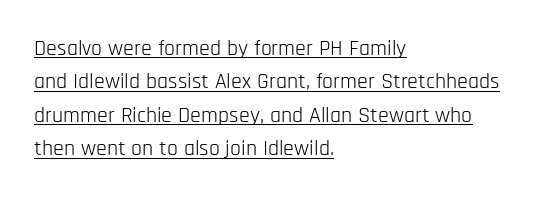
{"italic": "no", "bold": "no", "underline": "yes", "align": "left", "line_spacing": "normal", "line_spacing_ratio": 1.52, "letter_spacing": "normal", "letter_spacing_em": 0.0, "glyph_px": 22}
